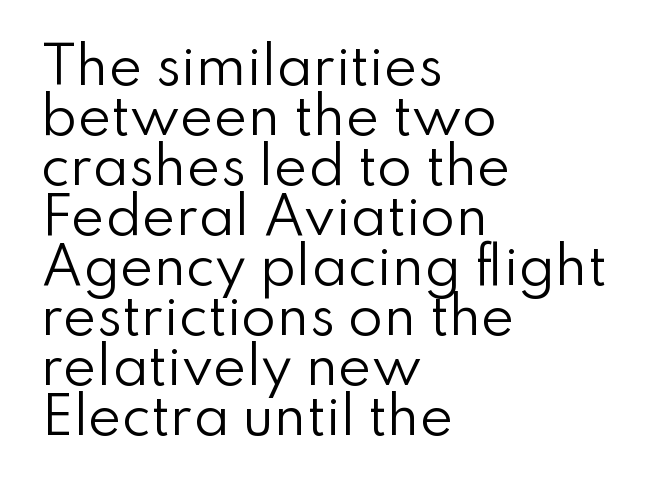
{"serif": "no", "italic": "no", "bold": "no", "weight": "regular", "width": "normal", "stroke_contrast": "low", "x_height": "small", "monospaced": "no", "underline": "no", "align": "left", "line_spacing": "tight", "line_spacing_ratio": 0.98, "letter_spacing": "normal", "letter_spacing_em": 0.0, "glyph_px": 51}
